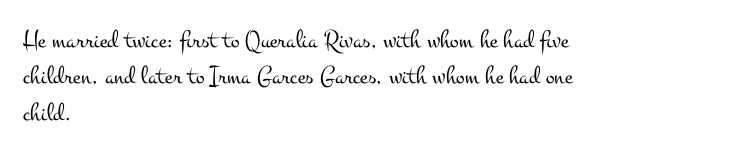
Q: Is the text bold? A: No.
Q: Is the text italic (slanted)? A: Yes.
Q: Is the text underlined? A: No.
Q: How is the paragraph aligned? A: Left-aligned.
Q: Is the spacing between letters normal or unusually wide? A: Normal.
Q: Is the spacing between lines tight, normal or loose? A: Normal.
